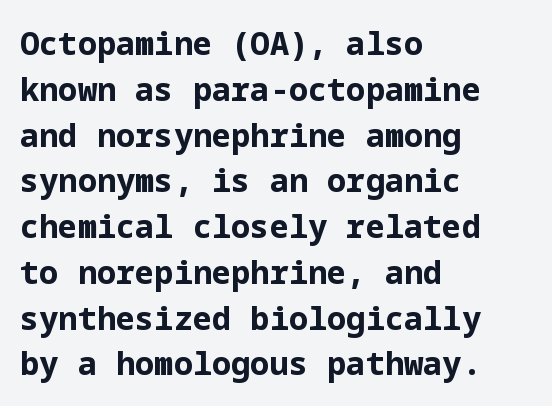
Q: Is the text bold? A: Yes.
Q: Is the text italic (slanted)? A: No, it is upright.
Q: Is the typeface a serif or a sans-serif typeface? A: Sans-serif.
Q: Is the text underlined? A: No.
Q: How is the paragraph aligned? A: Left-aligned.
Q: Is the spacing between letters normal or unusually wide? A: Normal.
Q: Is the spacing between lines tight, normal or loose? A: Normal.
Q: Width (condensed, normal, or wide)? A: Normal.
Q: Stroke contrast? A: Low.
Q: x-height? A: Medium.
